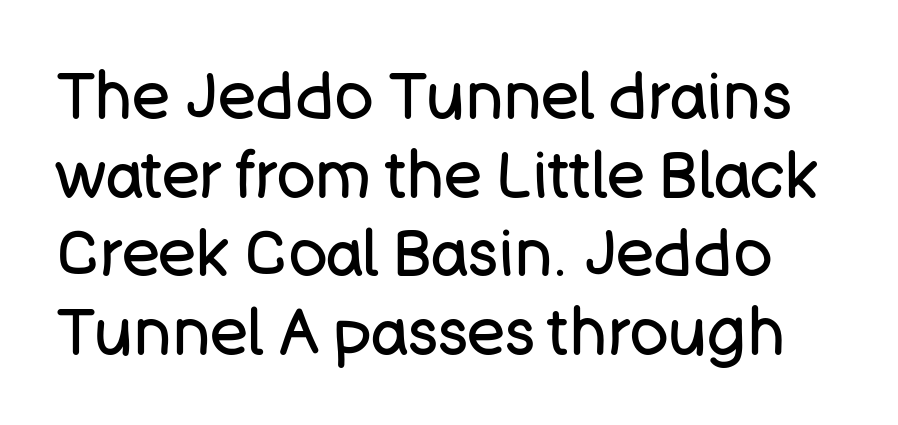
{"serif": "no", "italic": "no", "bold": "no", "weight": "regular", "width": "normal", "stroke_contrast": "low", "x_height": "large", "monospaced": "no", "underline": "no", "line_spacing_ratio": 1.23, "letter_spacing": "normal", "letter_spacing_em": 0.0, "glyph_px": 64}
